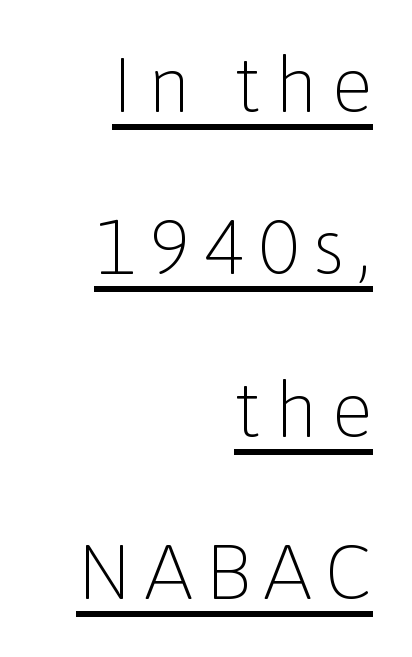
The image shows 77 px light sans-serif type, upright; set right-aligned, loose line spacing (2.11x), underlined; low stroke contrast and a medium x-height.
